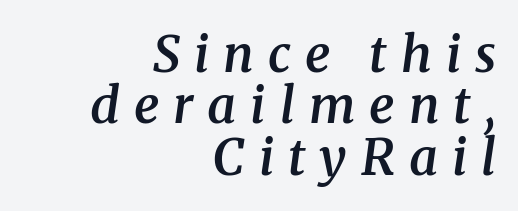
The image shows 50 px semibold serif type, italic (leaning right); set right-aligned, tight line spacing (1.03x), unusually wide letter spacing (+0.28 em), not underlined; medium stroke contrast and a medium x-height.
